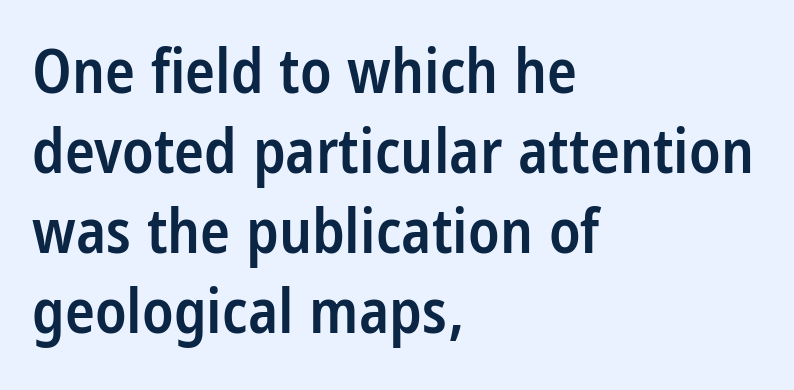
The image shows 62 px semibold, condensed sans-serif type, upright; set left-aligned, normal line spacing (1.29x), normal letter spacing, not underlined; low stroke contrast and a large x-height.
